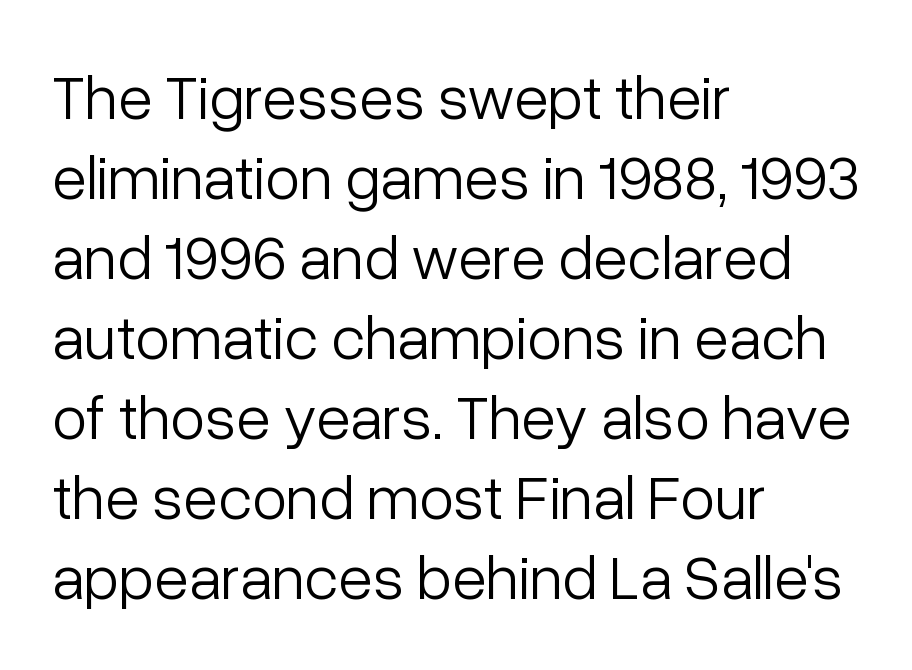
The image shows 63 px light sans-serif type, upright; set left-aligned, normal line spacing (1.27x), normal letter spacing, not underlined; low stroke contrast and a medium x-height.
